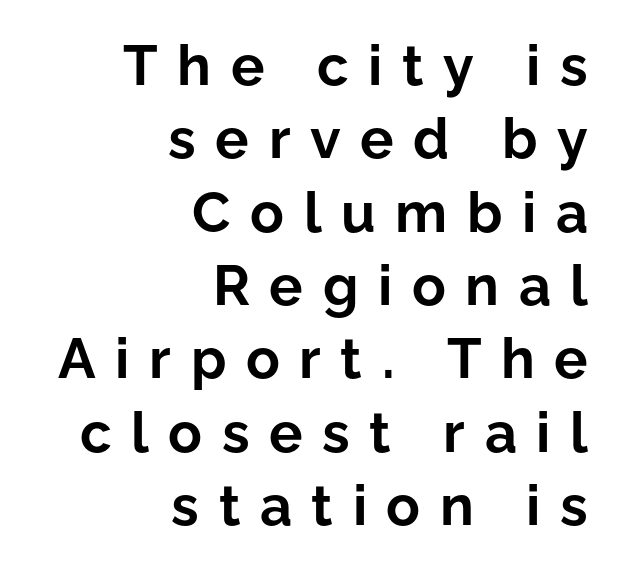
Q: Is the text bold? A: Yes.
Q: Is the text italic (slanted)? A: No, it is upright.
Q: Is the typeface a serif or a sans-serif typeface? A: Sans-serif.
Q: Is the text underlined? A: No.
Q: How is the paragraph aligned? A: Right-aligned.
Q: Is the spacing between letters normal or unusually wide? A: Unusually wide.
Q: Is the spacing between lines tight, normal or loose? A: Normal.
Q: Width (condensed, normal, or wide)? A: Normal.
Q: Stroke contrast? A: Low.
Q: x-height? A: Medium.
Q: Monospaced? A: No.
